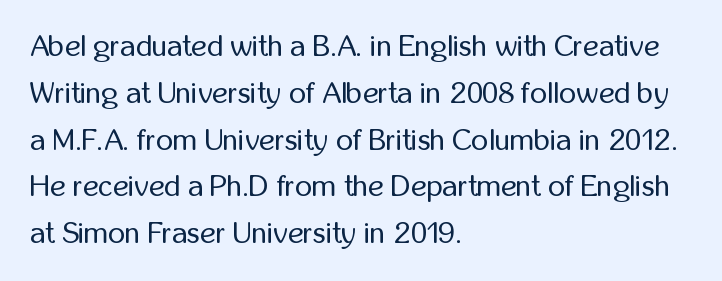
{"serif": "no", "italic": "no", "bold": "no", "weight": "regular", "width": "condensed", "stroke_contrast": "low", "x_height": "medium", "monospaced": "no", "underline": "no", "align": "left", "line_spacing": "normal", "line_spacing_ratio": 1.56, "letter_spacing": "normal", "letter_spacing_em": 0.0, "glyph_px": 30}
